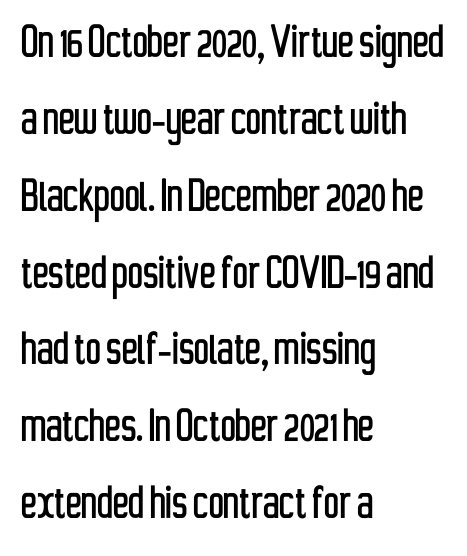
The lines sit at an ordinary, default distance from one another. The line texture is even and compact thanks to regular tracking. Decoration check: the copy has no underline. If you drew a line through each stem, it would be perfectly vertical. One-word summary of the alignment: left. Spacing verdict: proportional, widths tailored to each character.
